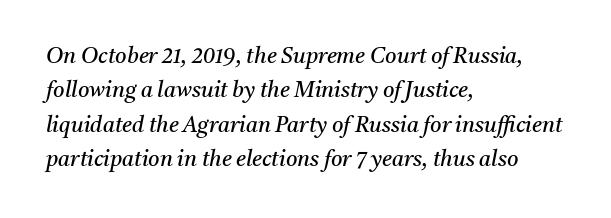
{"italic": "yes", "lean": "right", "slant_degrees": 11, "bold": "no", "underline": "no", "align": "left", "line_spacing": "normal", "line_spacing_ratio": 1.56, "letter_spacing": "normal", "letter_spacing_em": 0.0, "glyph_px": 22}
